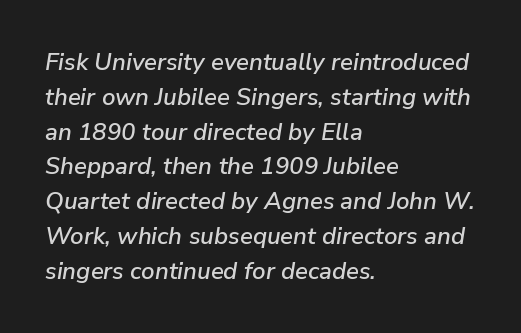
{"italic": "yes", "lean": "right", "slant_degrees": 9, "underline": "no", "align": "left", "line_spacing": "normal", "line_spacing_ratio": 1.45, "letter_spacing": "normal", "letter_spacing_em": 0.0, "glyph_px": 24}
